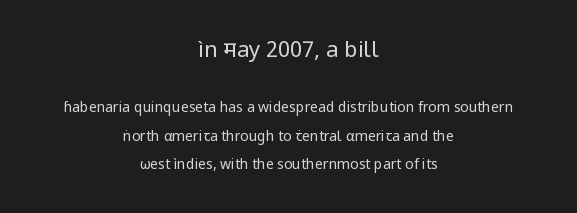
Q: Is the text bold? A: No.
Q: Is the text italic (slanted)? A: No, it is upright.
Q: Is the text underlined? A: No.
Q: How is the paragraph aligned? A: Centered.
Q: Is the spacing between letters normal or unusually wide? A: Normal.
Q: Is the spacing between lines tight, normal or loose? A: Loose.
Q: Which block of text is set in a larger size, the first (top) or the second (bottom)? A: The first (top) one.
